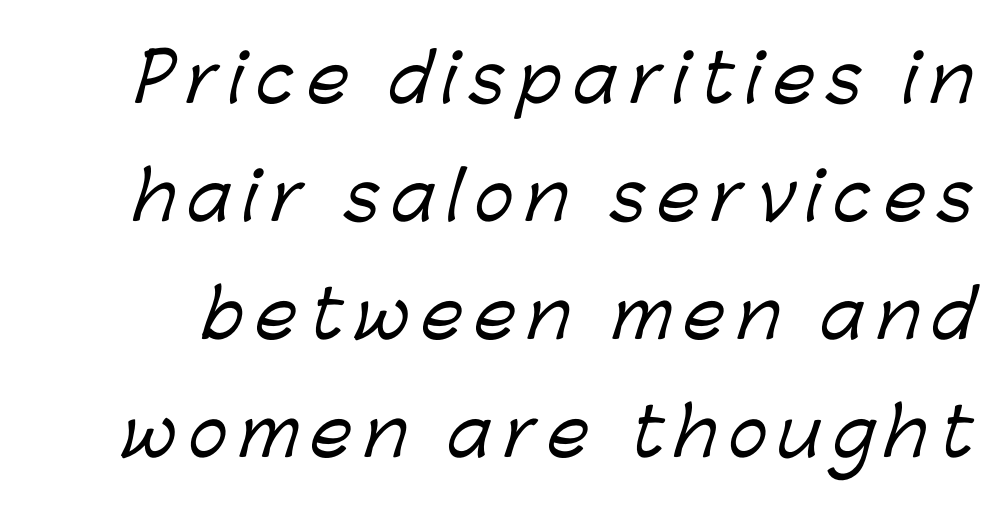
Q: Is the typeface a serif or a sans-serif typeface? A: Sans-serif.
Q: Is the text underlined? A: No.
Q: Width (condensed, normal, or wide)? A: Normal.
Q: Stroke contrast? A: Low.
Q: x-height? A: Medium.
Q: Monospaced? A: No.
